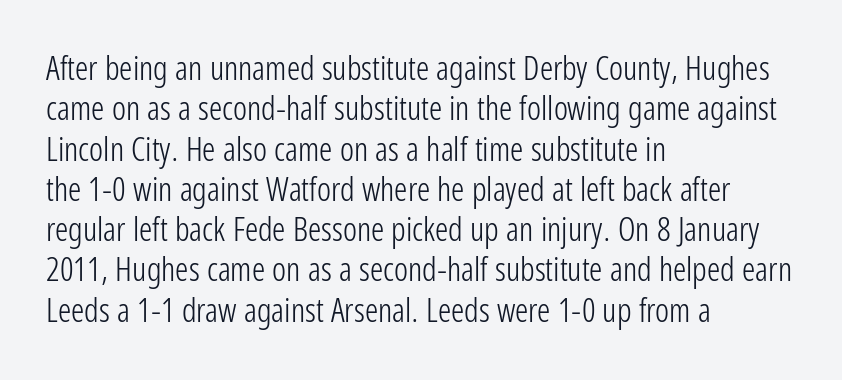
The image shows 33 px light, condensed sans-serif type, upright; set left-aligned, line spacing 1.22x, normal letter spacing, not underlined; low stroke contrast and a medium x-height.
